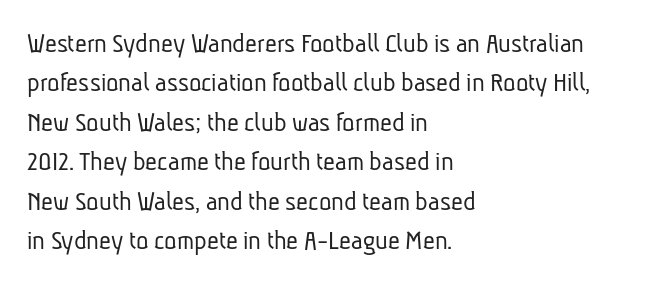
{"serif": "no", "bold": "no", "weight": "light", "width": "condensed", "stroke_contrast": "low", "x_height": "medium", "monospaced": "no", "underline": "no", "align": "left", "line_spacing": "normal", "line_spacing_ratio": 1.36, "letter_spacing": "normal", "letter_spacing_em": 0.0, "glyph_px": 29}
